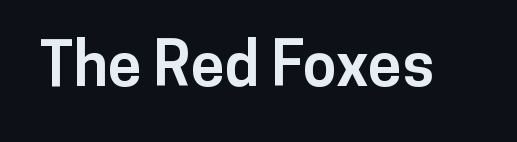
{"serif": "no", "italic": "no", "bold": "yes", "weight": "bold", "width": "normal", "stroke_contrast": "low", "x_height": "medium", "monospaced": "no", "underline": "no", "letter_spacing": "normal", "letter_spacing_em": 0.0, "glyph_px": 61}
